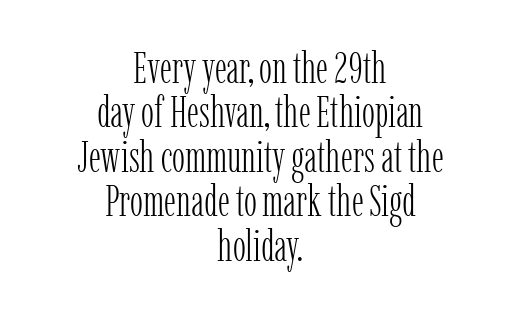
Compared with typical body copy, the letter spacing here is the same. A roman cut, with each character standing at attention. Each new line begins almost immediately beneath the previous one. The face used here is proportionally spaced, like ordinary book or web type. The characters display serif detailing at their extremities.
